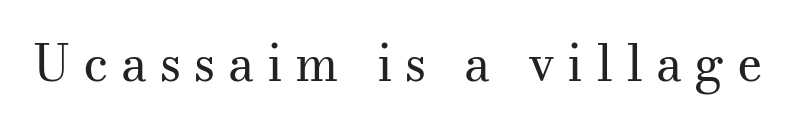
The image shows 50 px regular-weight serif type, upright; set unusually wide letter spacing (+0.25 em), not underlined; medium stroke contrast and a small x-height.
